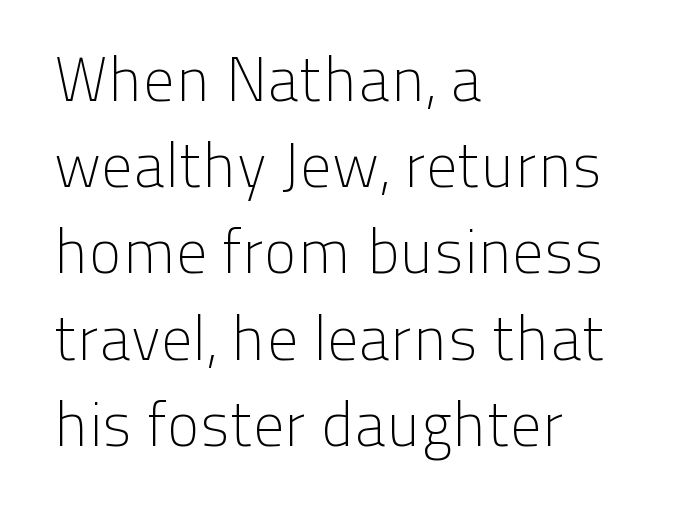
{"serif": "no", "italic": "no", "bold": "no", "weight": "light", "width": "normal", "stroke_contrast": "low", "x_height": "medium", "monospaced": "no", "underline": "no", "align": "left", "line_spacing": "normal", "line_spacing_ratio": 1.39, "letter_spacing": "normal", "letter_spacing_em": 0.0, "glyph_px": 62}
